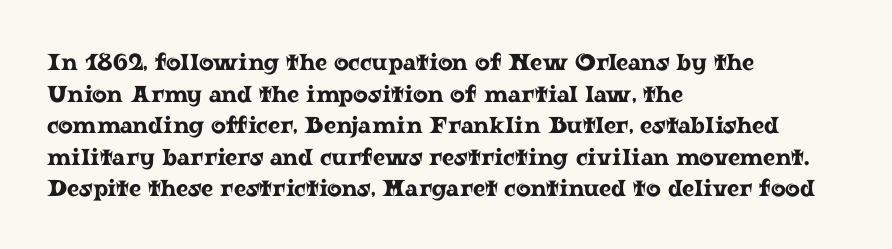
{"italic": "no", "underline": "no", "align": "left", "line_spacing": "normal", "line_spacing_ratio": 1.37, "letter_spacing": "normal", "letter_spacing_em": 0.0, "glyph_px": 23}
